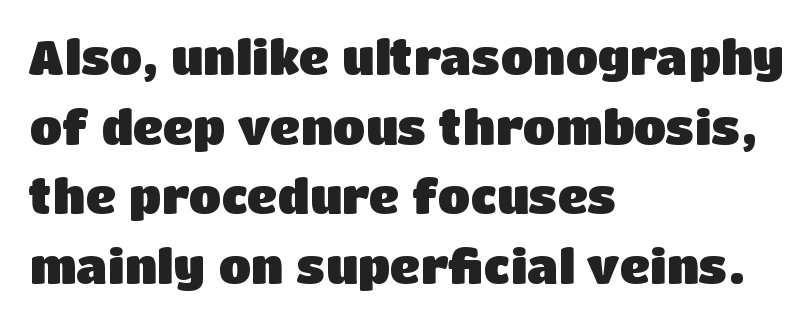
Here the designer chose a conventional face with non-uniform glyph widths. Regular leading. The passage shown is not underscored anywhere. No italicization has been applied; the sample stays upright.
